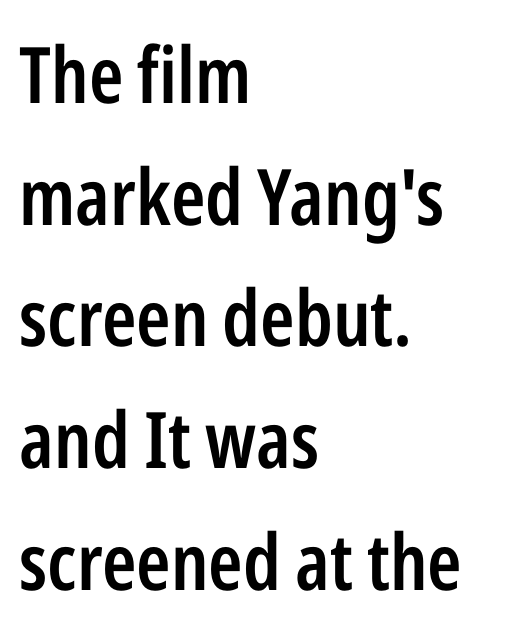
{"serif": "no", "italic": "no", "bold": "semi", "weight": "semibold", "width": "condensed", "stroke_contrast": "low", "x_height": "medium", "monospaced": "no", "underline": "no", "align": "left", "line_spacing": "normal", "line_spacing_ratio": 1.56, "letter_spacing": "normal", "letter_spacing_em": 0.0, "glyph_px": 78}
